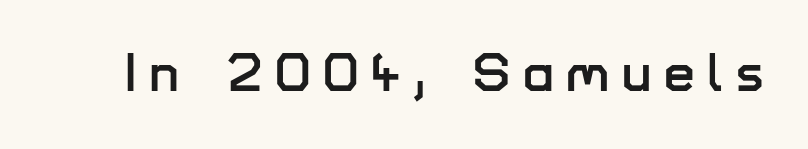
The image shows 55 px sans-serif type, upright; set unusually wide letter spacing (+0.23 em), not underlined; low stroke contrast and a medium x-height.
